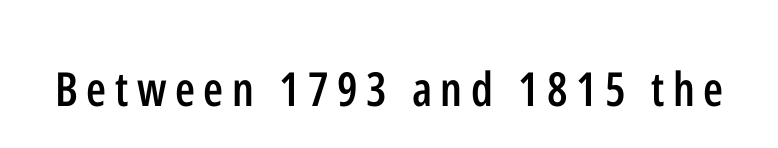
Q: Is the text bold? A: Semi-bold.
Q: Is the text italic (slanted)? A: No, it is upright.
Q: Is the typeface a serif or a sans-serif typeface? A: Sans-serif.
Q: Is the text underlined? A: No.
Q: Width (condensed, normal, or wide)? A: Condensed.
Q: Stroke contrast? A: Low.
Q: x-height? A: Medium.
Q: Monospaced? A: No.
